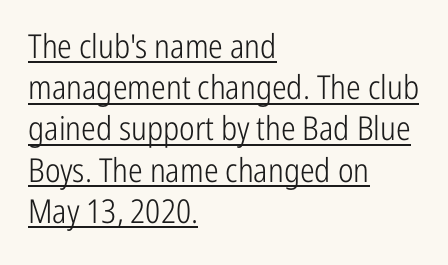
The image shows 33 px light, condensed sans-serif type, upright; set left-aligned, normal line spacing (1.25x), normal letter spacing, underlined; low stroke contrast and a medium x-height.
